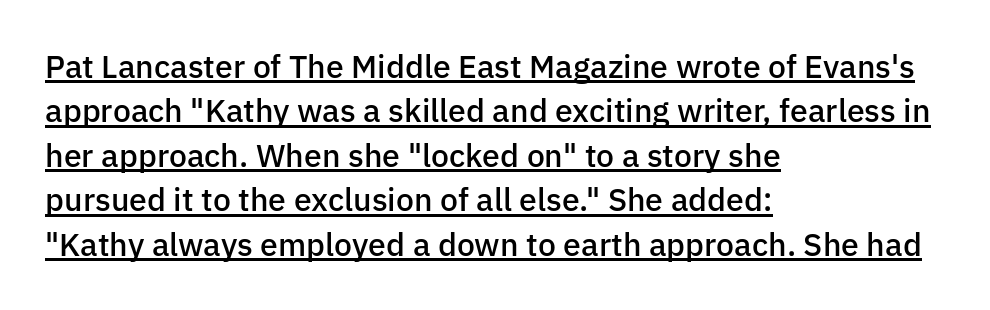
The image shows 32 px semibold sans-serif type, upright; set left-aligned, normal line spacing (1.39x), normal letter spacing, underlined; low stroke contrast and a medium x-height.
